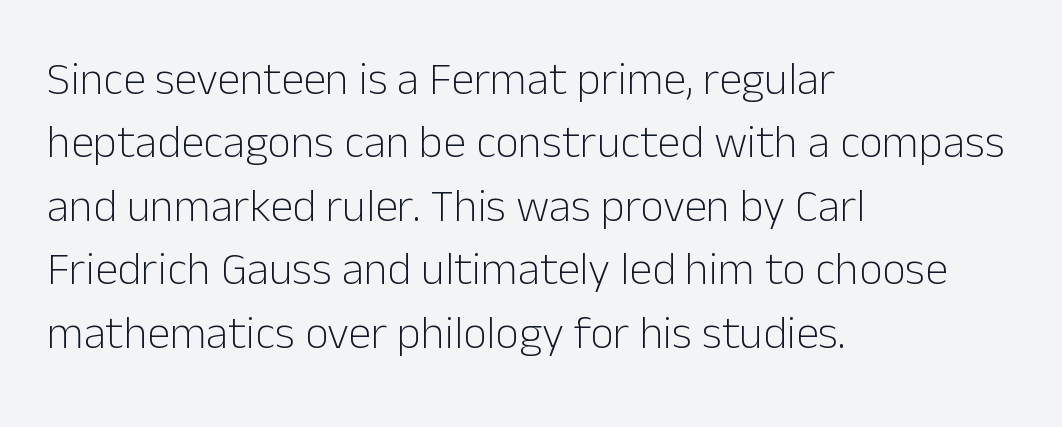
The image shows 46 px light sans-serif type, upright; set left-aligned, normal line spacing (1.38x), normal letter spacing, not underlined; low stroke contrast and a medium x-height.
